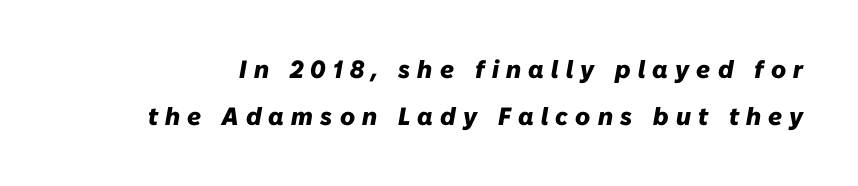
Is the letter spacing exaggerated? Yes — the characters are pushed far apart. What weight is shown? A full bold with thick strokes. Is there much room between lines? Yes — plenty of vertical air separates them. Any mark beneath the type? The region is blank. When letters slant like this, we call the style italic.
